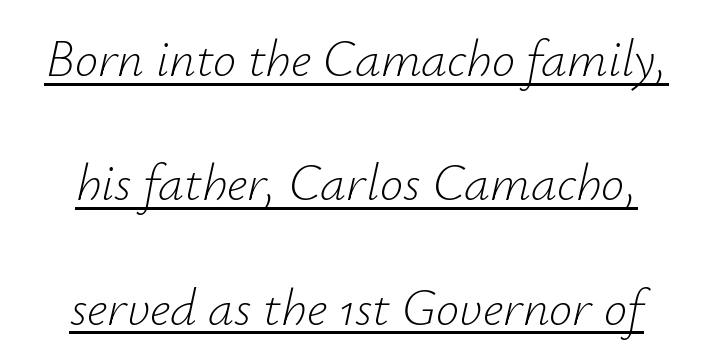
Q: Is the text bold? A: No.
Q: Is the text italic (slanted)? A: Yes, it leans right by about 12 degrees.
Q: Is the text underlined? A: Yes.
Q: Is the spacing between letters normal or unusually wide? A: Normal.
Q: Is the spacing between lines tight, normal or loose? A: Loose.
Q: Width (condensed, normal, or wide)? A: Normal.
Q: Stroke contrast? A: Low.
Q: x-height? A: Small.
Q: Monospaced? A: No.
